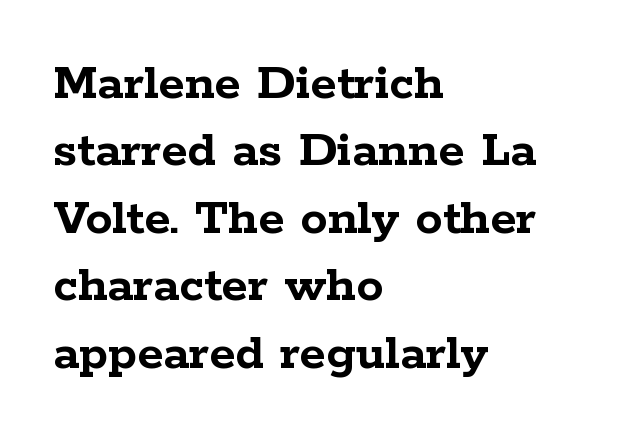
Old-style or modern, the face here clearly has serifs. Is the block centered? No — it sits flush against the left margin. Is the letter spacing exaggerated? No — it looks like the ordinary default. I'd describe the lettering as bold — thick and assertive.
